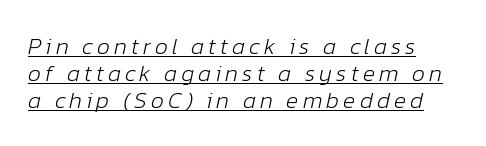
Q: Is the text bold? A: No.
Q: Is the text italic (slanted)? A: Yes, it leans right by about 12 degrees.
Q: Is the text underlined? A: Yes.
